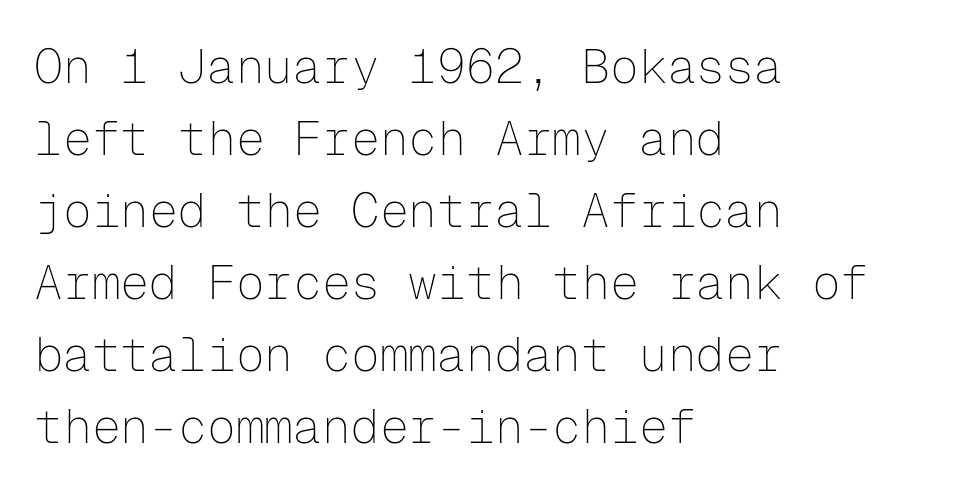
{"serif": "no", "italic": "no", "bold": "no", "weight": "thin", "width": "normal", "stroke_contrast": "low", "x_height": "medium", "monospaced": "yes", "underline": "no", "align": "left", "line_spacing": "normal", "line_spacing_ratio": 1.5, "letter_spacing": "normal", "letter_spacing_em": 0.0, "glyph_px": 48}
